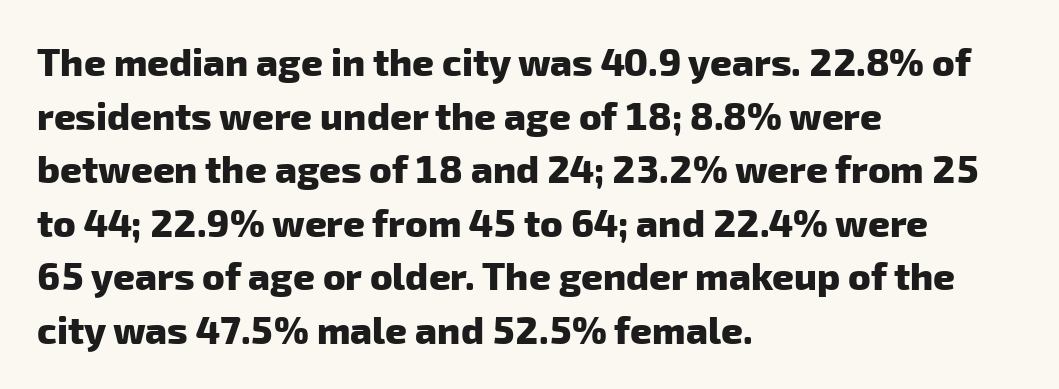
Rows of type keep a routine distance in the vertical direction. Nothing sits at the stroke ends, so this counts as sans-serif. You'd pick this weight for a headline — it's a proper bold. Line starts are locked; line ends wander. This rendering features lettering with no underline. Observe the ordinary spacing: letters are neighbours, not strangers.
